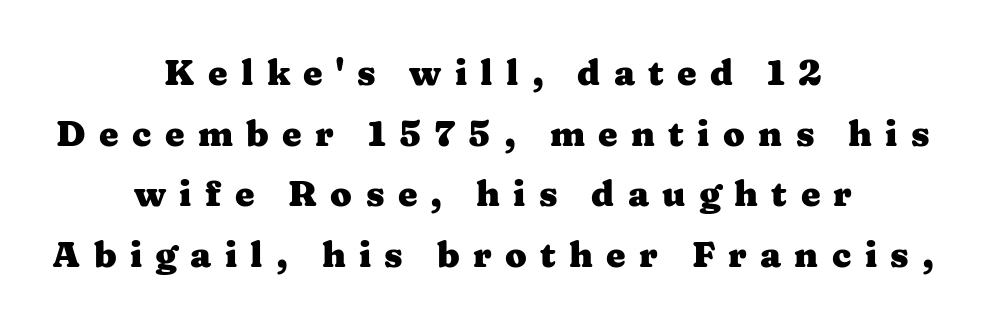
The image shows 35 px heavy, wide serif type, upright; set centered, line spacing 1.73x, unusually wide letter spacing (+0.38 em), not underlined; medium stroke contrast and a medium x-height.
